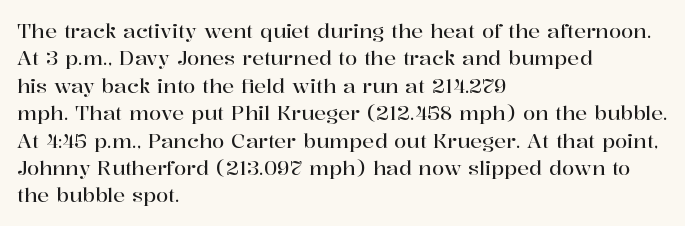
The specimen omits any rule beneath the text block's lines. The face used here is rendered with its standard letterfit. Posture: straight, roman, zero tilt. A student would call this left alignment; a typographer would say flush left, rag right. If you measured baseline to baseline, you'd find a middling distance.
